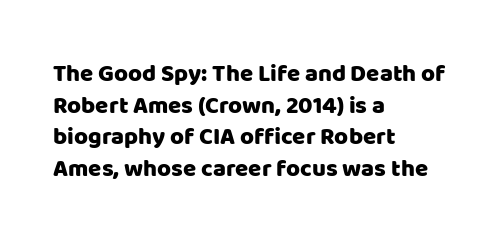
{"italic": "no", "underline": "no", "align": "left", "line_spacing": "normal", "line_spacing_ratio": 1.32, "letter_spacing": "normal", "letter_spacing_em": 0.0, "glyph_px": 24}
